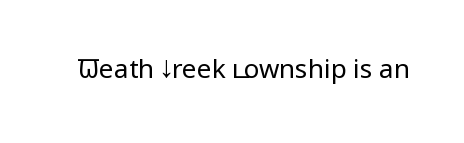
The image shows 26 px text type, upright; set normal letter spacing, not underlined.
